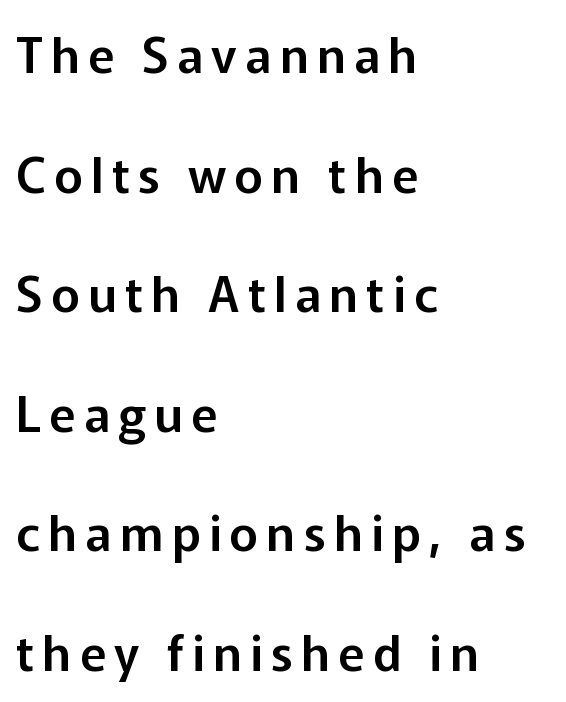
Q: Is the text italic (slanted)? A: No, it is upright.
Q: Is the typeface a serif or a sans-serif typeface? A: Sans-serif.
Q: Is the text underlined? A: No.
Q: How is the paragraph aligned? A: Left-aligned.
Q: Is the spacing between lines tight, normal or loose? A: Loose.
Q: Width (condensed, normal, or wide)? A: Normal.
Q: Stroke contrast? A: Low.
Q: x-height? A: Medium.
Q: Monospaced? A: No.
